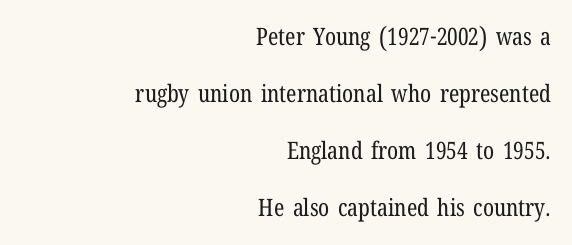
Anything drawn beneath the words? Only blank space. Vertical stems look standard width or narrower in stroke. The paragraph has a hard right edge and a soft left edge. One glance says open: line gaps are wider than usual.
